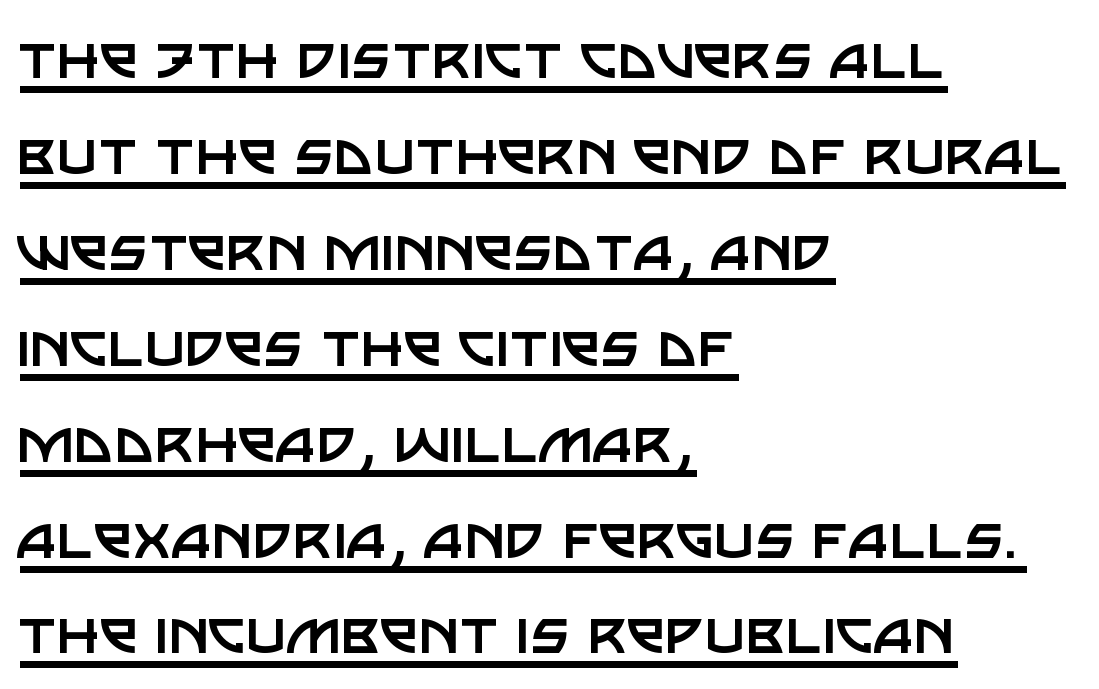
The image shows 69 px regular-weight sans-serif type, upright; set left-aligned, normal line spacing (1.39x), normal letter spacing, underlined; low stroke contrast and a large x-height.
